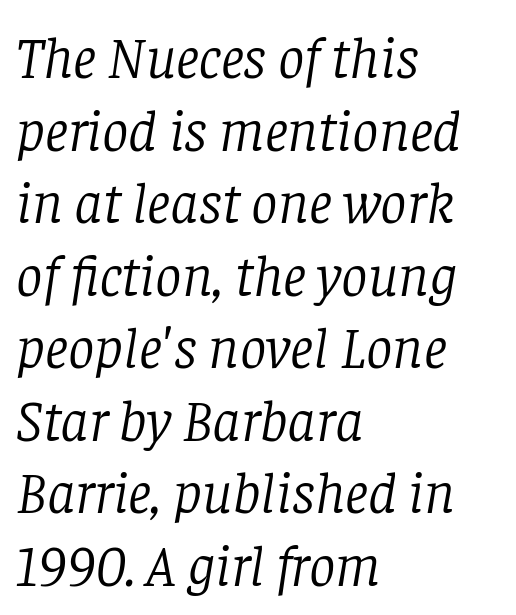
The image shows 59 px light serif type, italic (leaning right); set left-aligned, line spacing 1.23x, normal letter spacing, not underlined; low stroke contrast and a large x-height.
